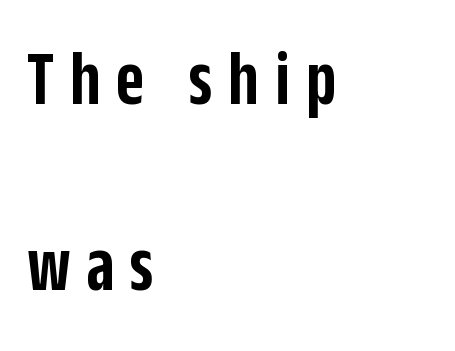
Q: Is the text bold? A: Semi-bold.
Q: Is the text italic (slanted)? A: No, it is upright.
Q: Is the typeface a serif or a sans-serif typeface? A: Sans-serif.
Q: Is the text underlined? A: No.
Q: How is the paragraph aligned? A: Left-aligned.
Q: Is the spacing between letters normal or unusually wide? A: Unusually wide.
Q: Is the spacing between lines tight, normal or loose? A: Loose.
Q: Width (condensed, normal, or wide)? A: Condensed.
Q: Stroke contrast? A: Low.
Q: x-height? A: Large.
Q: Monospaced? A: No.
